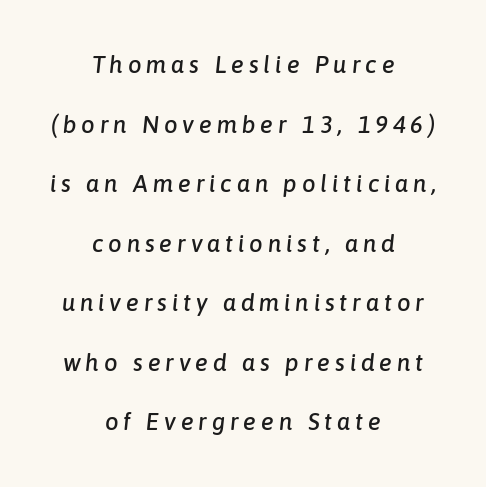
The image shows 24 px text type, italic (leaning right); set centered, loose line spacing (2.48x), unusually wide letter spacing (+0.2 em), not underlined.
